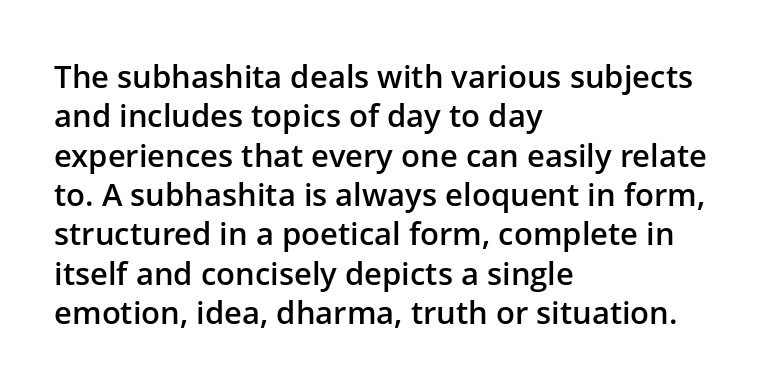
Q: Is the text bold? A: Semi-bold.
Q: Is the text italic (slanted)? A: No, it is upright.
Q: Is the typeface a serif or a sans-serif typeface? A: Sans-serif.
Q: Is the text underlined? A: No.
Q: How is the paragraph aligned? A: Left-aligned.
Q: Is the spacing between letters normal or unusually wide? A: Normal.
Q: Is the spacing between lines tight, normal or loose? A: Normal.
Q: Width (condensed, normal, or wide)? A: Normal.
Q: Stroke contrast? A: Low.
Q: x-height? A: Medium.
Q: Monospaced? A: No.
